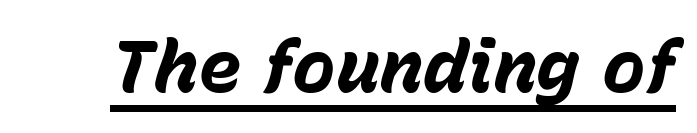
Is there an underline? Yes — a line sits under the letters. Each letter keeps its own natural width here, so spacing adapts to shape. Look at the tracking — it's just the regular setting, nothing added. Designer's note — italics engaged. The typesetting leans heavy: a genuine bold.
